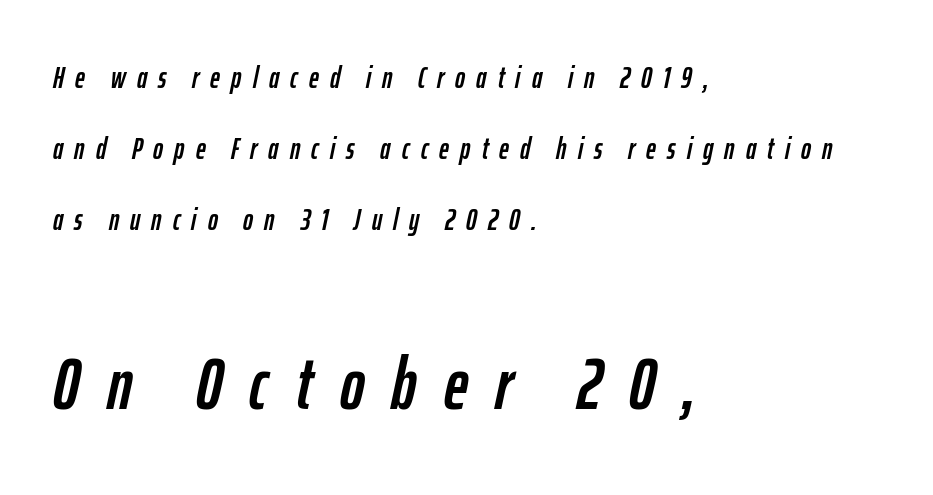
{"italic": "yes", "lean": "right", "slant_degrees": 12, "width": "condensed", "stroke_contrast": "low", "x_height": "medium", "monospaced": "no", "underline": "no", "align": "left", "line_spacing": "loose", "line_spacing_ratio": 2.36, "letter_spacing": "wide", "letter_spacing_em": 0.37, "larger_block": "second", "size_ratio": 2.47, "glyph_px": 74}
